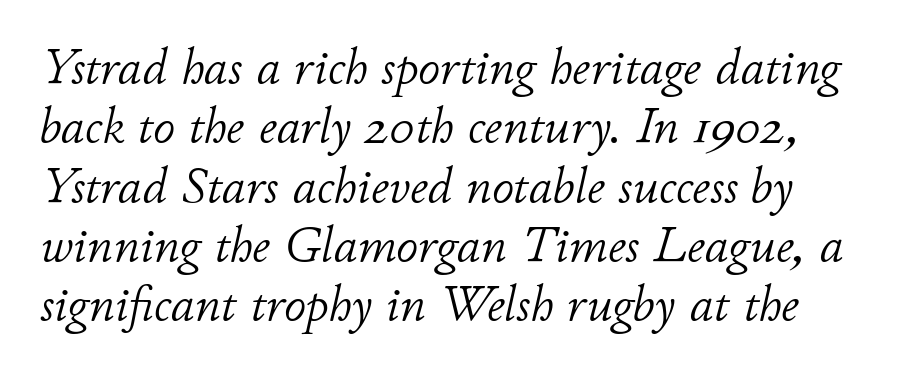
{"italic": "yes", "lean": "right", "slant_degrees": 11, "bold": "no", "weight": "light", "width": "normal", "stroke_contrast": "low", "x_height": "small", "monospaced": "no", "underline": "no", "align": "left", "line_spacing_ratio": 1.21, "letter_spacing": "normal", "letter_spacing_em": 0.0, "glyph_px": 49}
